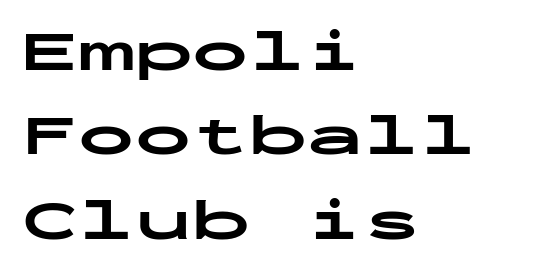
The text block is weighted toward the left margin, trailing off unevenly rightward. You could count columns in this text — the font is strictly monospaced. Heft: maximum for text — a bold. Beneath every word, the page is bare. Observe the absence of serifs on each vertical stroke in this sample.
